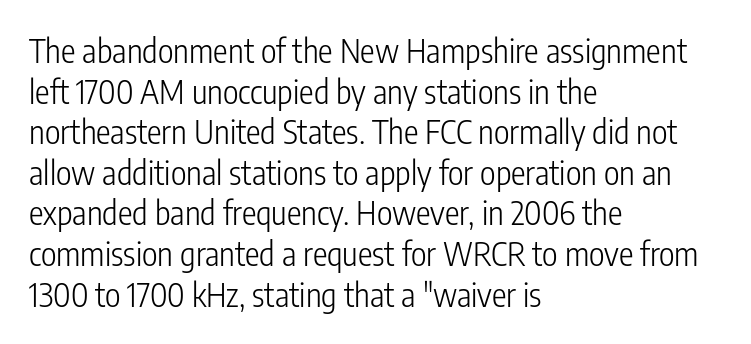
The image shows 33 px light, condensed sans-serif type, upright; set left-aligned, line spacing 1.23x, normal letter spacing, not underlined; low stroke contrast and a medium x-height.
